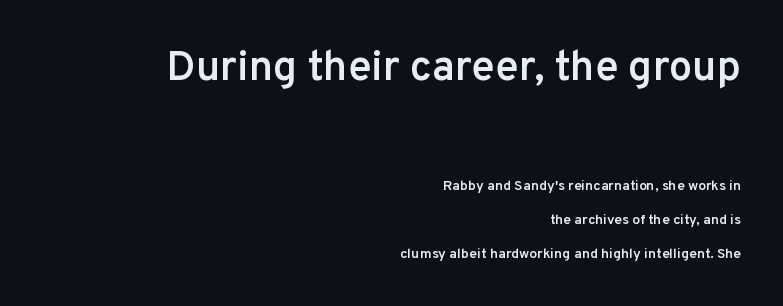
Airy leading. The typesetting leans somewhat heavy: a semibold. When letters stand straight like this, we call the style roman or upright. Default kerning and tracking; the words read as compact shapes. Each row of text sits above clean, open space.
